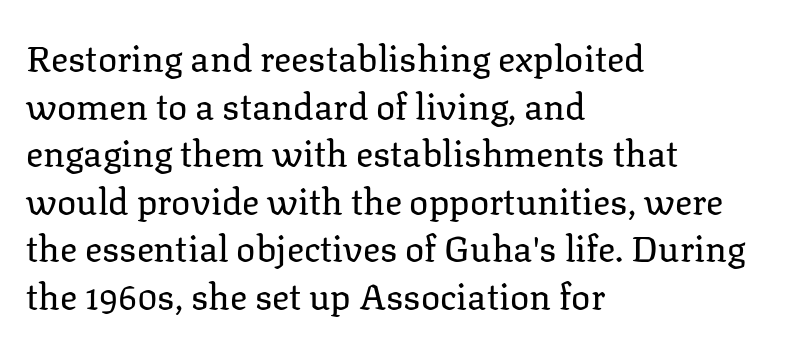
Q: Is the text bold? A: No.
Q: Is the text italic (slanted)? A: No, it is upright.
Q: Is the typeface a serif or a sans-serif typeface? A: Serif.
Q: Is the text underlined? A: No.
Q: How is the paragraph aligned? A: Left-aligned.
Q: Is the spacing between letters normal or unusually wide? A: Normal.
Q: Is the spacing between lines tight, normal or loose? A: Normal.
Q: Width (condensed, normal, or wide)? A: Normal.
Q: Stroke contrast? A: Low.
Q: x-height? A: Medium.
Q: Monospaced? A: No.
